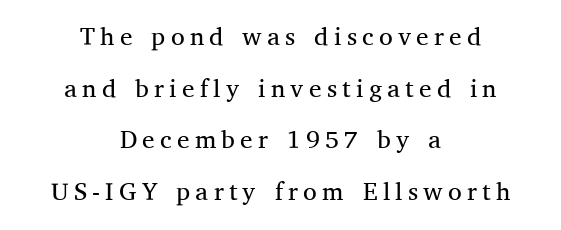
{"italic": "no", "bold": "no", "underline": "no", "align": "center", "line_spacing": "loose", "line_spacing_ratio": 2.07, "letter_spacing": "wide", "letter_spacing_em": 0.21, "glyph_px": 25}
